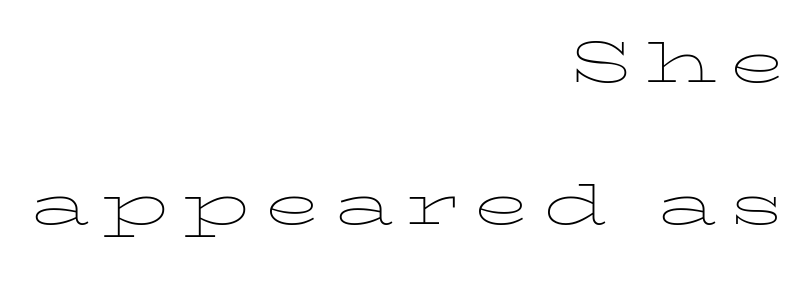
The image shows 75 px thin, wide type, upright; set right-aligned, line spacing 1.89x, not underlined; low stroke contrast and a medium x-height.
